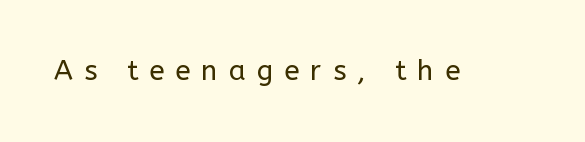
The image shows 28 px regular-weight sans-serif type, upright; set unusually wide letter spacing (+0.39 em), not underlined; low stroke contrast and a medium x-height.
